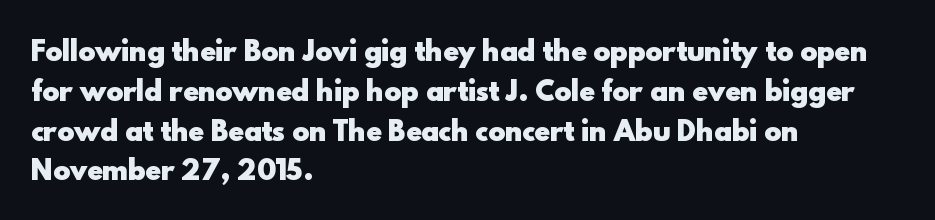
Q: Is the text bold? A: Yes.
Q: Is the text italic (slanted)? A: No, it is upright.
Q: Is the text underlined? A: No.
Q: How is the paragraph aligned? A: Left-aligned.
Q: Is the spacing between letters normal or unusually wide? A: Normal.
Q: Is the spacing between lines tight, normal or loose? A: Normal.
